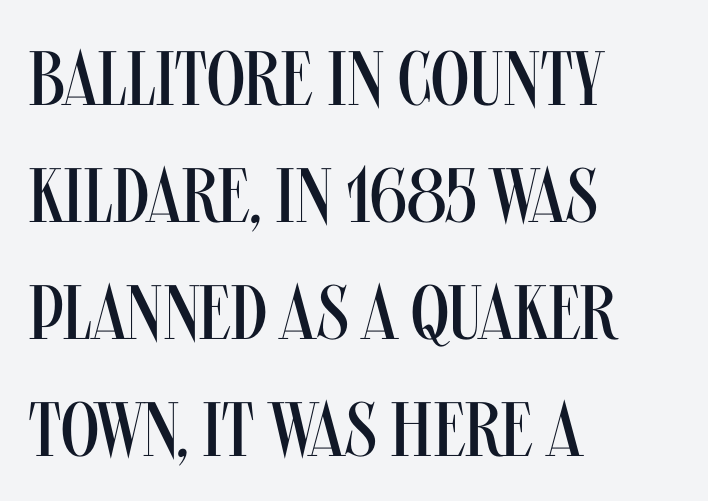
Q: Is the text bold? A: No.
Q: Is the text italic (slanted)? A: No, it is upright.
Q: Is the typeface a serif or a sans-serif typeface? A: Sans-serif.
Q: Is the text underlined? A: No.
Q: How is the paragraph aligned? A: Left-aligned.
Q: Is the spacing between letters normal or unusually wide? A: Normal.
Q: Is the spacing between lines tight, normal or loose? A: Normal.
Q: Width (condensed, normal, or wide)? A: Condensed.
Q: Stroke contrast? A: Medium.
Q: x-height? A: Large.
Q: Monospaced? A: No.
